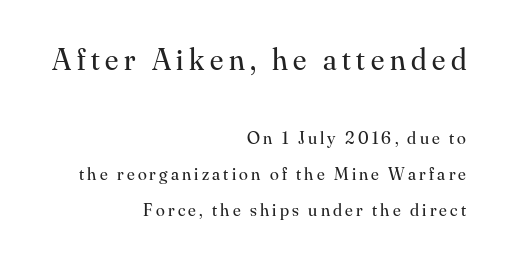
Type size steps down from the first block to the second. The paragraph shown leans on its right margin. Each letter's strokes conclude with small projecting serifs. Rule under the text: the space is simply empty. Posture: straight, roman, zero tilt.
